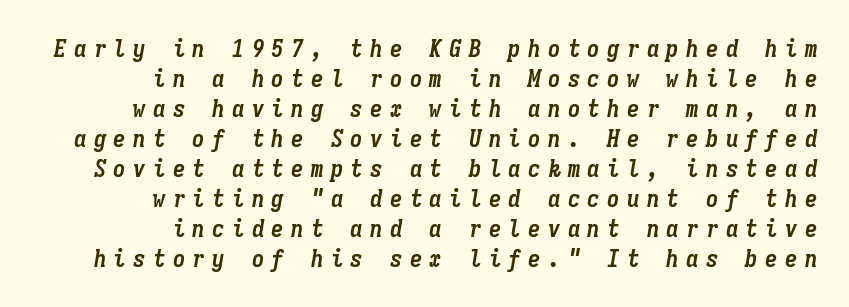
Q: Is the text bold? A: Yes.
Q: Is the text italic (slanted)? A: Yes, it leans right by about 9 degrees.
Q: Is the text underlined? A: No.
Q: How is the paragraph aligned? A: Right-aligned.
Q: Is the spacing between letters normal or unusually wide? A: Unusually wide.
